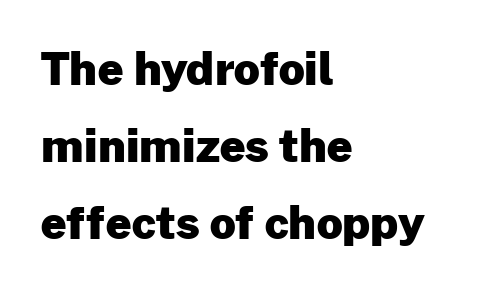
Q: Is the text bold? A: Yes.
Q: Is the text italic (slanted)? A: No, it is upright.
Q: Is the typeface a serif or a sans-serif typeface? A: Sans-serif.
Q: Is the text underlined? A: No.
Q: How is the paragraph aligned? A: Left-aligned.
Q: Is the spacing between letters normal or unusually wide? A: Normal.
Q: Width (condensed, normal, or wide)? A: Normal.
Q: Stroke contrast? A: Low.
Q: x-height? A: Medium.
Q: Monospaced? A: No.
